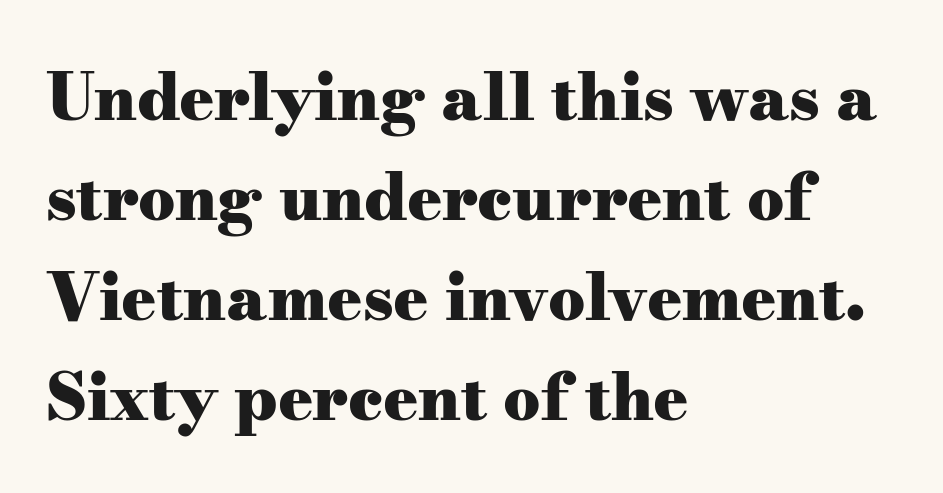
Each row of text sits above clean, open space. The rendering uses natural spacing where letterforms have individual widths. Here the glyphs are tracked normally, forming tight word shapes. Every row of glyphs begins at an identical x-position on the left. Unlike italic type, these characters show no tilt at all.
